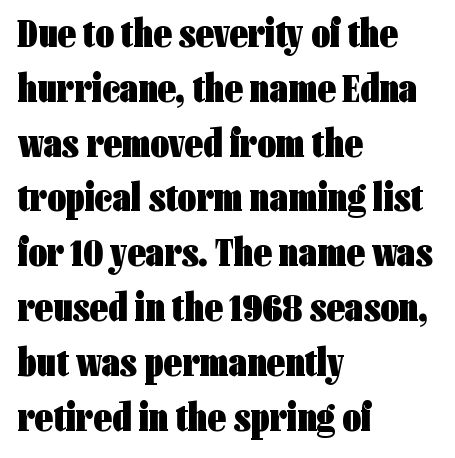
The area under the type is left untouched. Compared with typical paragraphs, the rows here are spaced about the same. Where is the straight margin? On the left. You'd pick this weight for a headline — it's a proper bold. The horizontal fit of the characters is conventional and even.
